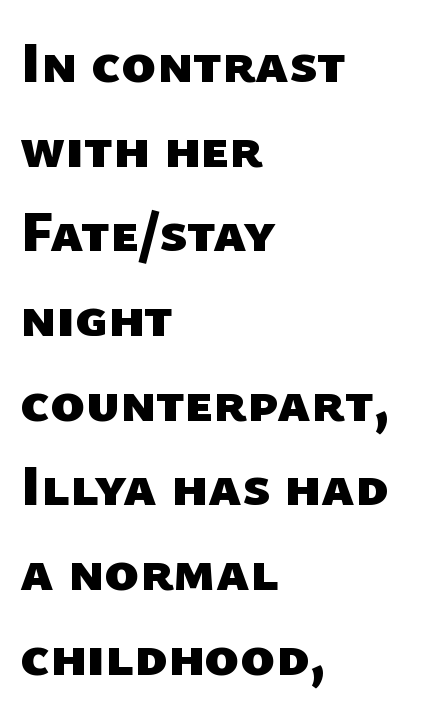
{"serif": "no", "bold": "yes", "weight": "heavy", "width": "normal", "stroke_contrast": "low", "x_height": "medium", "monospaced": "no", "underline": "no", "align": "left", "line_spacing": "normal", "line_spacing_ratio": 1.46, "letter_spacing": "normal", "letter_spacing_em": 0.0, "glyph_px": 58}
